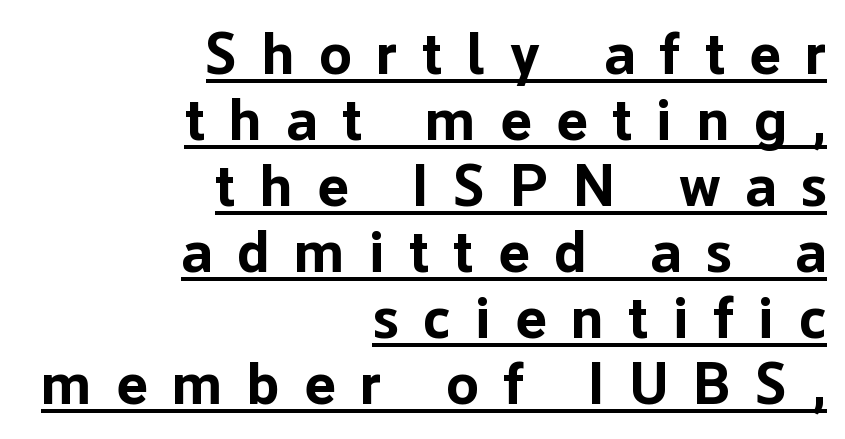
Q: Is the text bold? A: Yes.
Q: Is the text italic (slanted)? A: No, it is upright.
Q: Is the typeface a serif or a sans-serif typeface? A: Sans-serif.
Q: Is the text underlined? A: Yes.
Q: How is the paragraph aligned? A: Right-aligned.
Q: Is the spacing between letters normal or unusually wide? A: Unusually wide.
Q: Is the spacing between lines tight, normal or loose? A: Tight.
Q: Width (condensed, normal, or wide)? A: Normal.
Q: Stroke contrast? A: Low.
Q: x-height? A: Medium.
Q: Monospaced? A: No.
